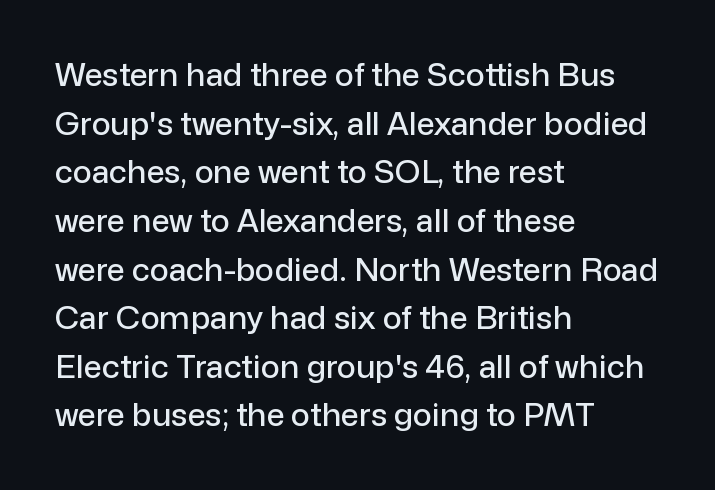
Q: Is the text italic (slanted)? A: No, it is upright.
Q: Is the typeface a serif or a sans-serif typeface? A: Sans-serif.
Q: Is the text underlined? A: No.
Q: How is the paragraph aligned? A: Left-aligned.
Q: Is the spacing between letters normal or unusually wide? A: Normal.
Q: Is the spacing between lines tight, normal or loose? A: Normal.
Q: Width (condensed, normal, or wide)? A: Normal.
Q: Stroke contrast? A: Low.
Q: x-height? A: Medium.
Q: Monospaced? A: No.
